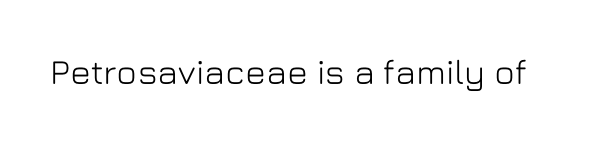
{"serif": "no", "italic": "no", "width": "normal", "stroke_contrast": "low", "x_height": "medium", "monospaced": "no", "underline": "no", "letter_spacing": "normal", "letter_spacing_em": 0.0, "glyph_px": 35}
